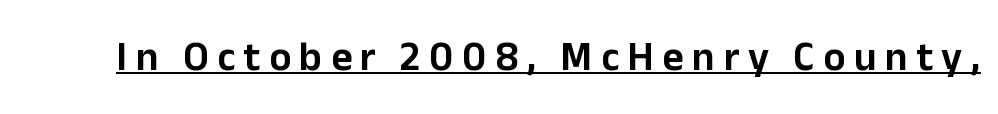
{"serif": "no", "italic": "no", "width": "normal", "stroke_contrast": "low", "x_height": "medium", "monospaced": "no", "underline": "yes", "letter_spacing": "wide", "letter_spacing_em": 0.21, "glyph_px": 41}
